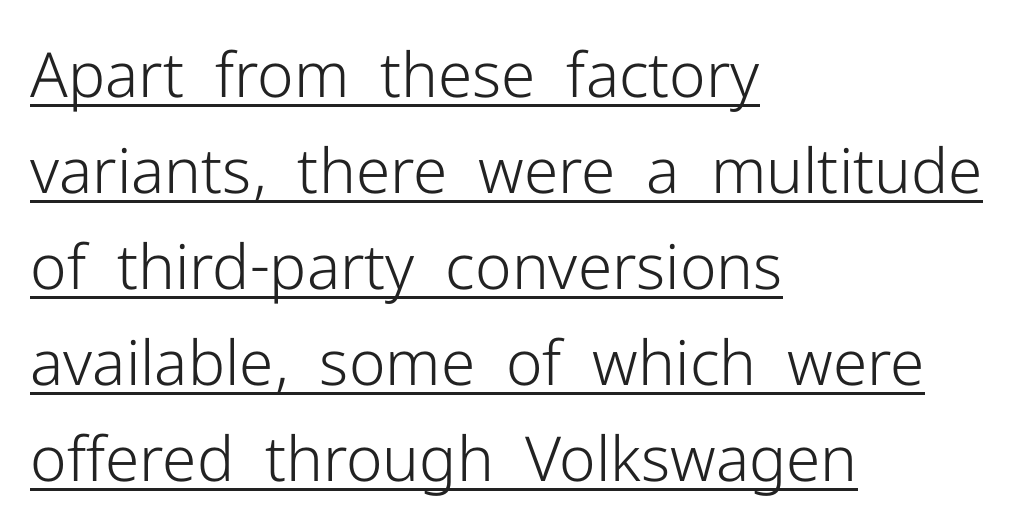
{"serif": "no", "italic": "no", "bold": "no", "weight": "light", "width": "normal", "stroke_contrast": "low", "x_height": "medium", "monospaced": "no", "underline": "yes", "align": "left", "line_spacing": "normal", "line_spacing_ratio": 1.55, "letter_spacing": "normal", "letter_spacing_em": 0.0, "glyph_px": 62}
